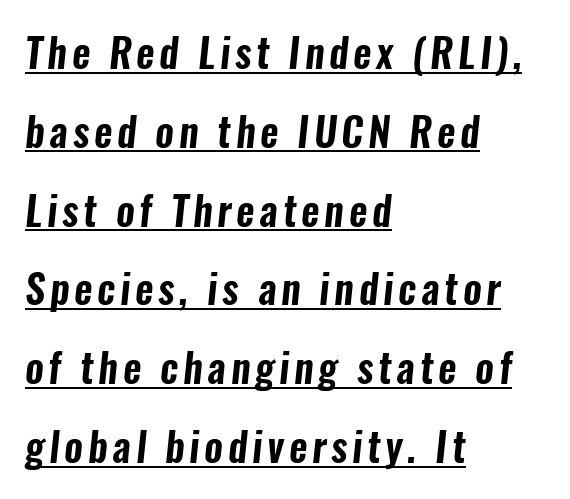
Q: Is the typeface a serif or a sans-serif typeface? A: Sans-serif.
Q: Is the text underlined? A: Yes.
Q: How is the paragraph aligned? A: Left-aligned.
Q: Is the spacing between lines tight, normal or loose? A: Loose.
Q: Width (condensed, normal, or wide)? A: Condensed.
Q: Stroke contrast? A: Low.
Q: x-height? A: Medium.
Q: Monospaced? A: No.
